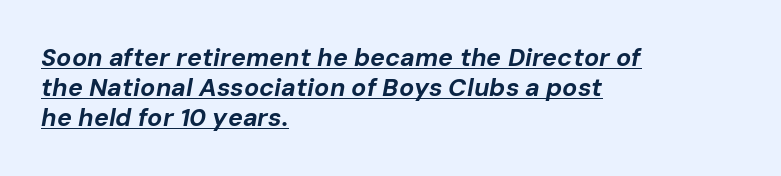
Q: Is the text bold? A: Yes.
Q: Is the text italic (slanted)? A: Yes, it leans right by about 10 degrees.
Q: Is the text underlined? A: Yes.
Q: How is the paragraph aligned? A: Left-aligned.
Q: Is the spacing between letters normal or unusually wide? A: Normal.
